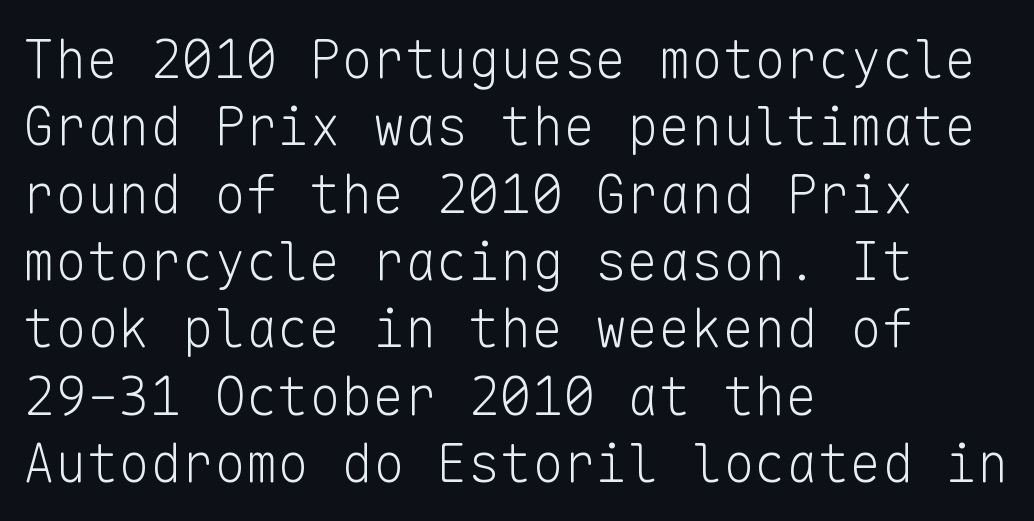
Q: Is the text bold? A: No.
Q: Is the text italic (slanted)? A: No, it is upright.
Q: Is the typeface a serif or a sans-serif typeface? A: Sans-serif.
Q: Is the text underlined? A: No.
Q: How is the paragraph aligned? A: Left-aligned.
Q: Is the spacing between letters normal or unusually wide? A: Normal.
Q: Is the spacing between lines tight, normal or loose? A: Normal.
Q: Width (condensed, normal, or wide)? A: Normal.
Q: Stroke contrast? A: Low.
Q: x-height? A: Medium.
Q: Monospaced? A: Yes.
